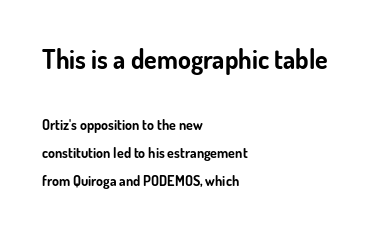
Q: Is the text bold? A: Yes.
Q: Is the text italic (slanted)? A: No, it is upright.
Q: Is the text underlined? A: No.
Q: How is the paragraph aligned? A: Left-aligned.
Q: Is the spacing between letters normal or unusually wide? A: Normal.
Q: Is the spacing between lines tight, normal or loose? A: Loose.
Q: Which block of text is set in a larger size, the first (top) or the second (bottom)? A: The first (top) one.
